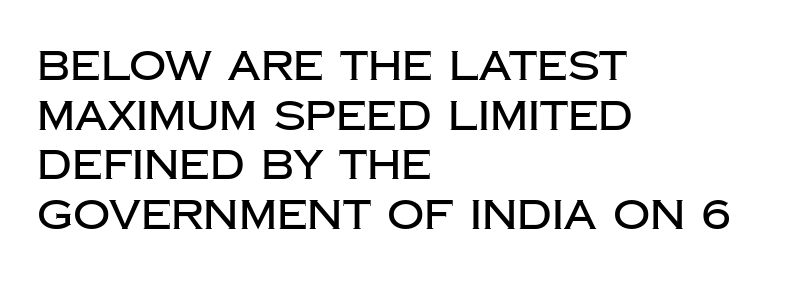
Q: Is the text italic (slanted)? A: No, it is upright.
Q: Is the typeface a serif or a sans-serif typeface? A: Sans-serif.
Q: Is the text underlined? A: No.
Q: How is the paragraph aligned? A: Left-aligned.
Q: Is the spacing between letters normal or unusually wide? A: Normal.
Q: Width (condensed, normal, or wide)? A: Normal.
Q: Stroke contrast? A: Low.
Q: x-height? A: Large.
Q: Monospaced? A: No.
